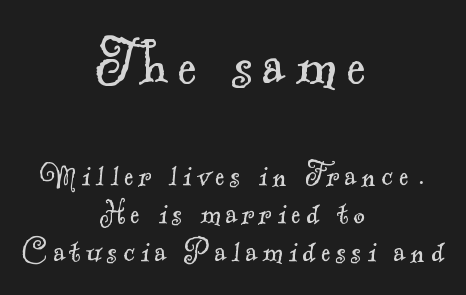
{"serif": "yes", "bold": "no", "weight": "light", "width": "normal", "x_height": "small", "monospaced": "no", "underline": "no", "align": "center", "line_spacing": "tight", "line_spacing_ratio": 1.06, "larger_block": "first", "size_ratio": 1.97, "glyph_px": 71}
